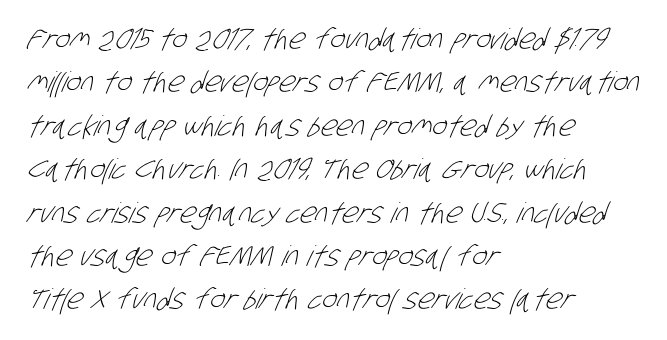
Q: Is the text bold? A: No.
Q: Is the typeface a serif or a sans-serif typeface? A: Sans-serif.
Q: Is the text underlined? A: No.
Q: How is the paragraph aligned? A: Left-aligned.
Q: Is the spacing between letters normal or unusually wide? A: Normal.
Q: Is the spacing between lines tight, normal or loose? A: Normal.
Q: Width (condensed, normal, or wide)? A: Condensed.
Q: Stroke contrast? A: Low.
Q: x-height? A: Large.
Q: Monospaced? A: No.
